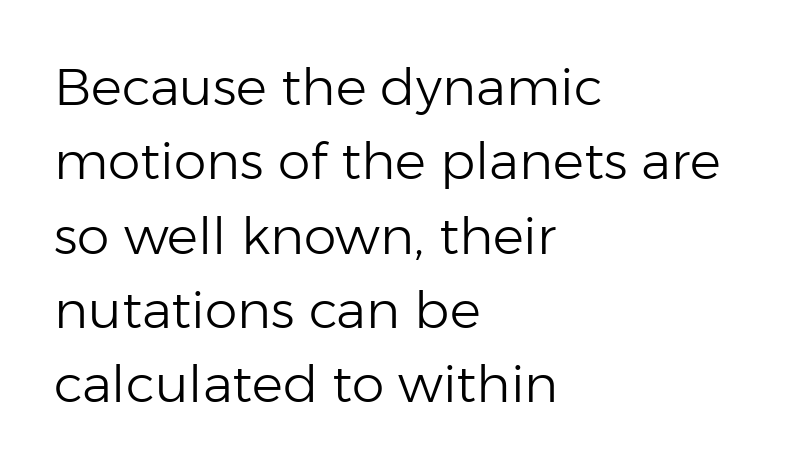
The compositor pushed each line to the left boundary. Each word holds together tightly as a unit, with standard inter-letter gaps. Check where the strokes stop: nothing finishes them off — pure sans. The area under the type is left untouched.
